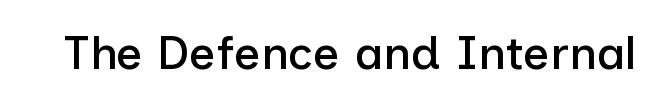
Q: Is the text italic (slanted)? A: No, it is upright.
Q: Is the typeface a serif or a sans-serif typeface? A: Sans-serif.
Q: Is the text underlined? A: No.
Q: Is the spacing between letters normal or unusually wide? A: Normal.
Q: Width (condensed, normal, or wide)? A: Normal.
Q: Stroke contrast? A: Low.
Q: x-height? A: Medium.
Q: Monospaced? A: No.
